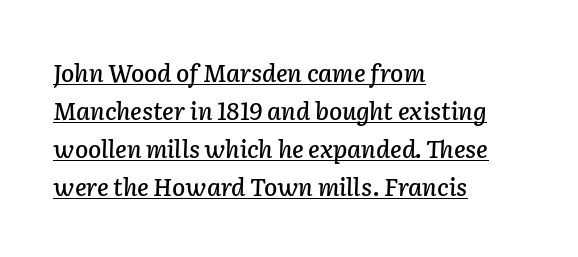
This sample uses an oblique cut, with every glyph tilted off the vertical. These lines are set flush left with a ragged right edge. The letterforms sit shoulder to shoulder at normal distance. Has an underline been added? It has.
